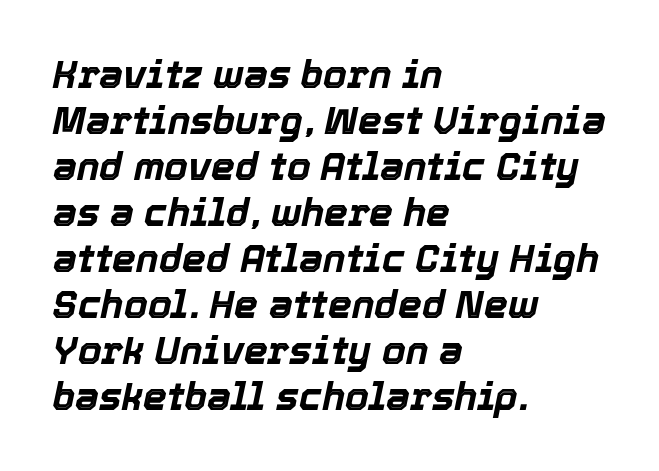
Is the type slanted? Yes — the strokes lean at a clear angle. Plain, unruled lines of type. Spacing between characters is what you'd get straight out of the box. Look at the stroke-to-counter ratio: heavy, a bold. The typesetter chose a ragged-right arrangement here.
